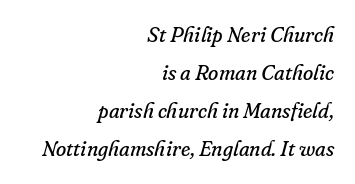
{"italic": "yes", "lean": "right", "slant_degrees": 16, "bold": "no", "underline": "no", "align": "right", "line_spacing_ratio": 1.81, "letter_spacing": "normal", "letter_spacing_em": 0.0, "glyph_px": 21}
